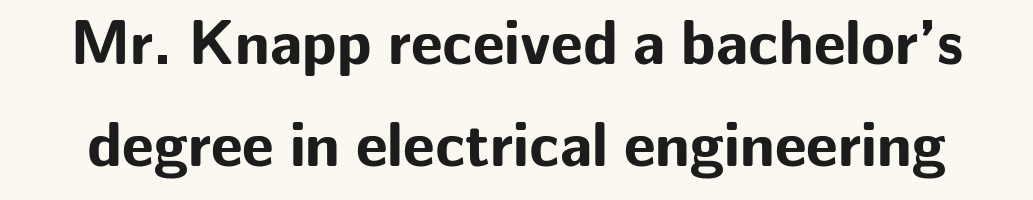
The image shows 62 px bold sans-serif type, upright; set normal line spacing (1.65x), normal letter spacing, not underlined; low stroke contrast and a medium x-height.
